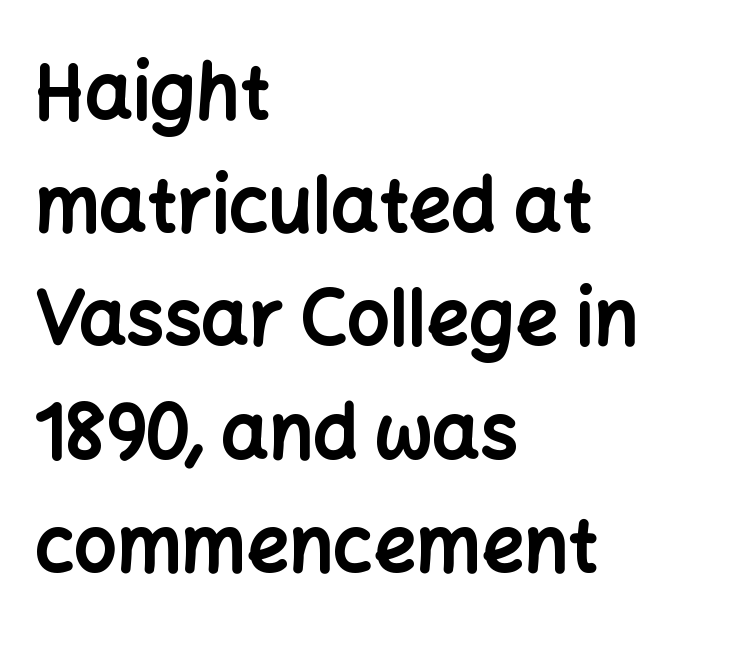
The passage shown is typed in a proportional face where columns would drift. Inter-character spacing is left at the font's built-in metrics. The letters are bold, with thick, heavy strokes. Nope, not italic — everything's standing straight.
